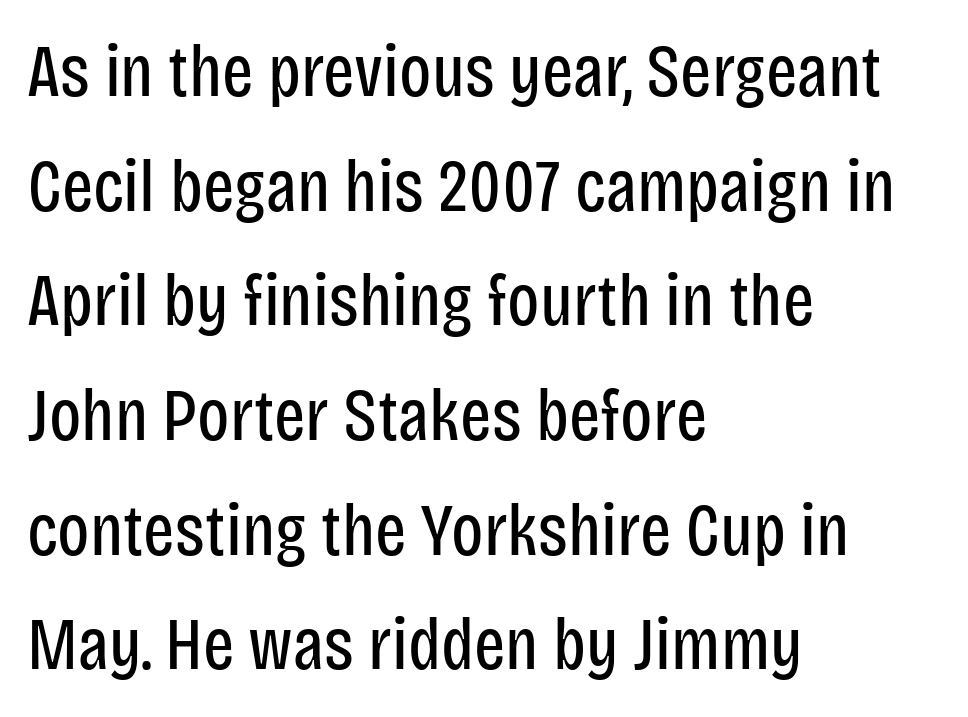
The image shows 74 px regular-weight, condensed sans-serif type, upright; set left-aligned, normal line spacing (1.55x), normal letter spacing, not underlined; low stroke contrast and a large x-height.
